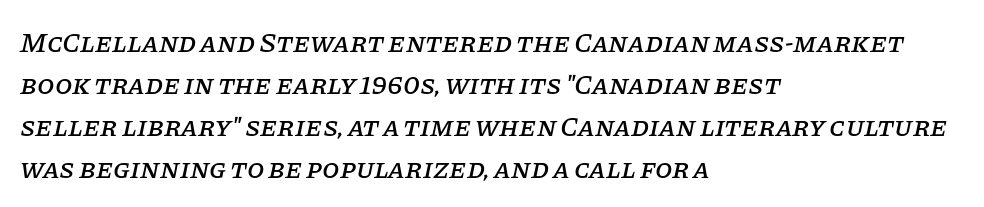
Q: Is the text italic (slanted)? A: Yes, it leans right by about 11 degrees.
Q: Is the typeface a serif or a sans-serif typeface? A: Serif.
Q: Is the text underlined? A: No.
Q: How is the paragraph aligned? A: Left-aligned.
Q: Is the spacing between letters normal or unusually wide? A: Normal.
Q: Is the spacing between lines tight, normal or loose? A: Normal.
Q: Width (condensed, normal, or wide)? A: Normal.
Q: Stroke contrast? A: Low.
Q: x-height? A: Large.
Q: Monospaced? A: No.
